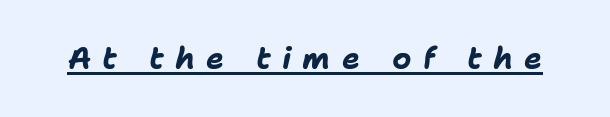
Does the weight exceed regular? Yes, all the way to bold. Every character sits at an angle, as italics do. Look at the tracking — it's clearly loosened, letters drifting apart. The face used here is proportionally spaced, like ordinary book or web type. The rendered words wear a rule along their underside.
